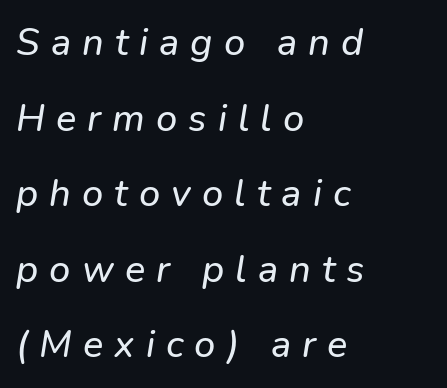
Is the type slanted? Yes — the strokes lean at a clear angle. Where is the straight margin? On the left. There is plenty of visible air inserted between adjacent glyphs. Interline gaps are noticeably wide in this sample. Underlining? Definitely not there.
